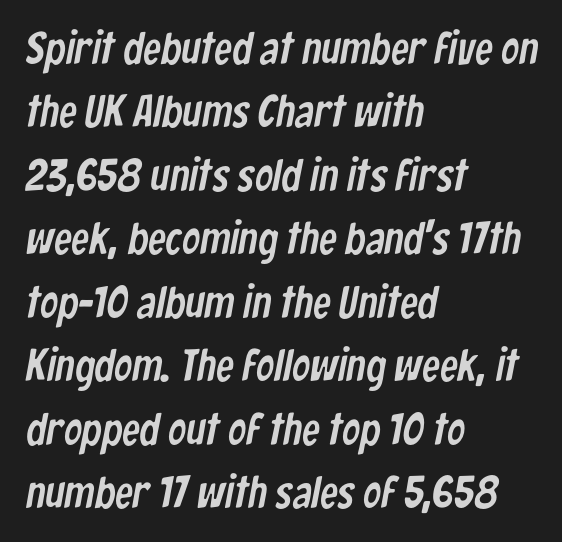
{"serif": "no", "width": "condensed", "stroke_contrast": "low", "x_height": "medium", "monospaced": "no", "underline": "no", "align": "left", "line_spacing": "normal", "line_spacing_ratio": 1.41, "letter_spacing": "normal", "letter_spacing_em": 0.0, "glyph_px": 45}
